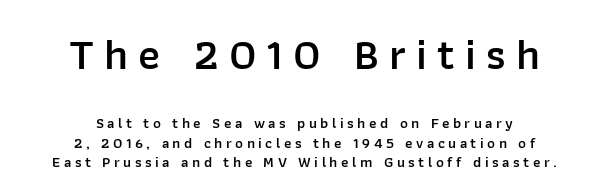
{"serif": "no", "italic": "no", "bold": "semi", "weight": "semibold", "width": "normal", "stroke_contrast": "low", "x_height": "medium", "monospaced": "no", "underline": "no", "align": "center", "line_spacing": "normal", "line_spacing_ratio": 1.3, "letter_spacing": "wide", "letter_spacing_em": 0.23, "larger_block": "first", "size_ratio": 2.93, "glyph_px": 44}
